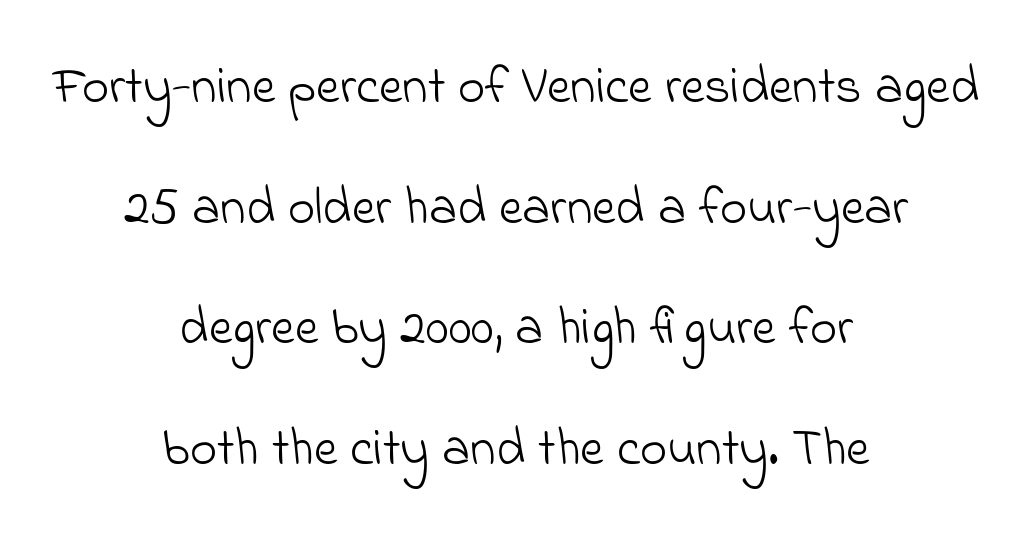
{"serif": "no", "bold": "no", "weight": "light", "width": "normal", "stroke_contrast": "low", "x_height": "small", "monospaced": "no", "underline": "no", "align": "center", "line_spacing": "loose", "line_spacing_ratio": 2.32, "letter_spacing": "normal", "letter_spacing_em": 0.0, "glyph_px": 52}
